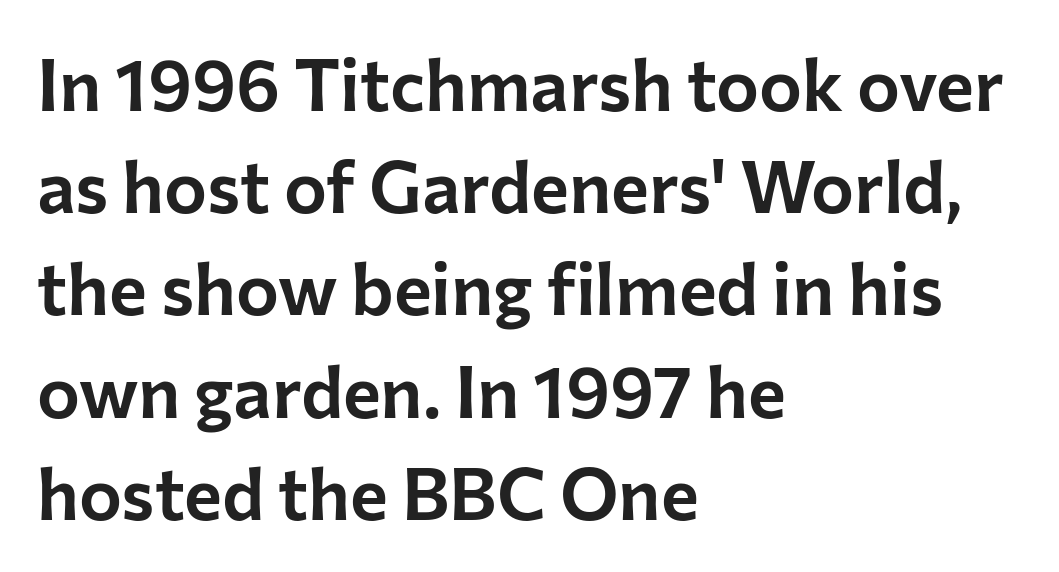
The image shows 72 px sans-serif type, upright; set left-aligned, normal line spacing (1.42x), normal letter spacing, not underlined; low stroke contrast and a medium x-height.
